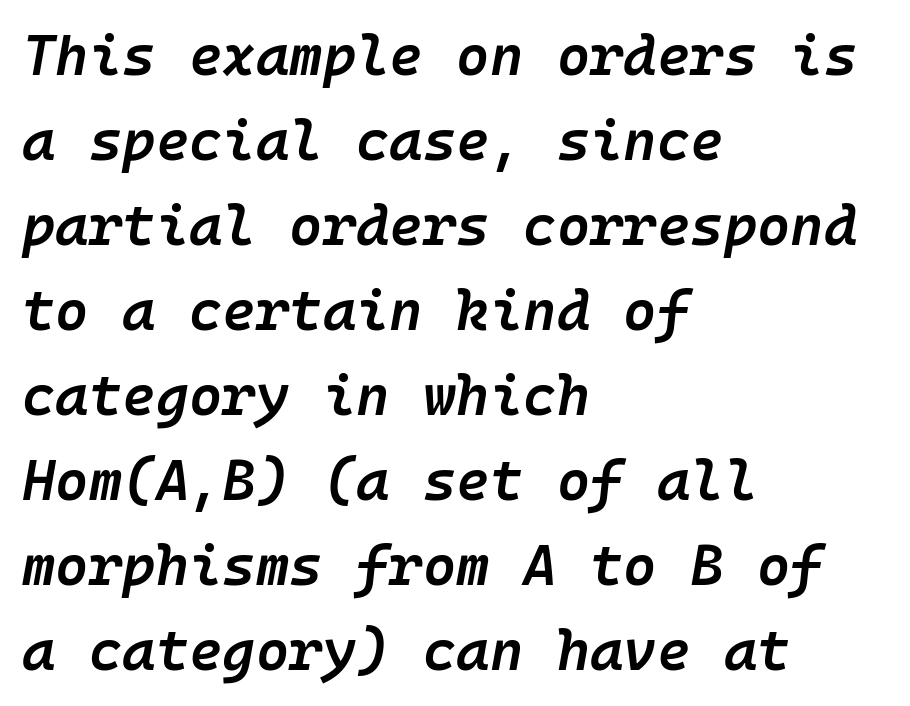
Rule under the text: the space is simply empty. Every row of glyphs begins at an identical x-position on the left. This is oblique type, the kind used for emphasis or titles. Regarding leading, the lines here are spaced in the standard way. The passage shown is semibold, sitting just below true bold. Here the glyphs are tracked normally, forming tight word shapes.
